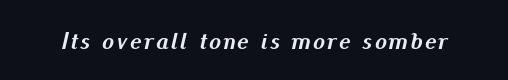
The characters look thick and weighty, a clear bold. Tall strokes in this sample are angled rather than plumb. The passage shown is not underscored anywhere.
